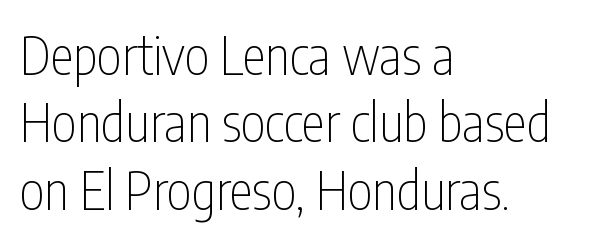
Is this a fixed-width face? No — the glyphs have proportional, varying widths. These lines sit exactly where default settings would place them. Posture: upright roman. Typographically, this falls in the sans-serif category. The area under the type is left untouched. Caption: standard tracking, unaltered.
